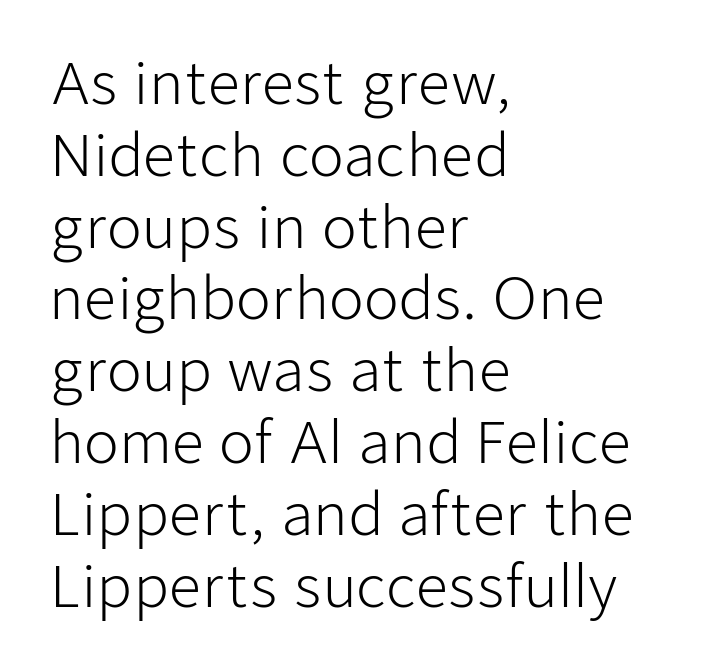
{"serif": "no", "italic": "no", "bold": "no", "weight": "light", "width": "normal", "stroke_contrast": "low", "x_height": "medium", "monospaced": "no", "underline": "no", "align": "left", "line_spacing": "normal", "line_spacing_ratio": 1.26, "letter_spacing": "normal", "letter_spacing_em": 0.0, "glyph_px": 57}
